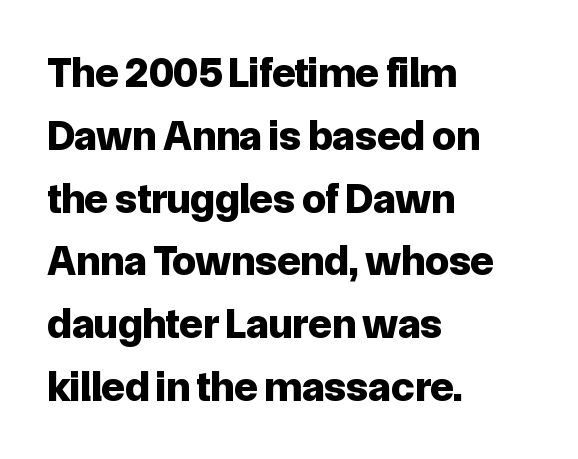
The text was rendered using a sans face with plain stroke endings. These lines were composed using upright roman letters. The designer left line spacing at the default. Look at the stroke-to-counter ratio: heavy, a bold. A classic flush-left, rag-right setting is used for this passage. Default kerning and tracking; the words read as compact shapes.
